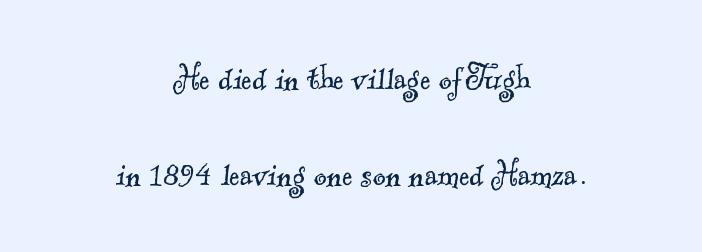
The image shows 39 px light serif type; set centered, loose line spacing (2.46x), normal letter spacing, not underlined; a small x-height.
